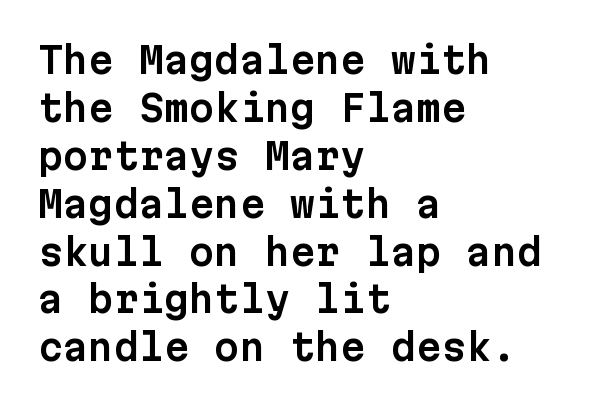
Regular leading. What stands out about the letter spacing? Nothing — it is the standard amount. A typesetter would label this face a sans. Every row of glyphs begins at an identical x-position on the left. The glyphs are unaccompanied by any horizontal stroke below them.
